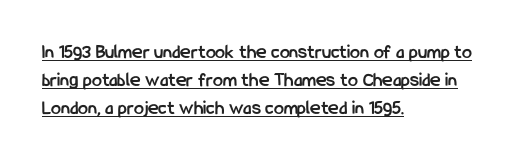
The image shows 20 px bold type, upright; set left-aligned, normal line spacing (1.4x), normal letter spacing, underlined.
